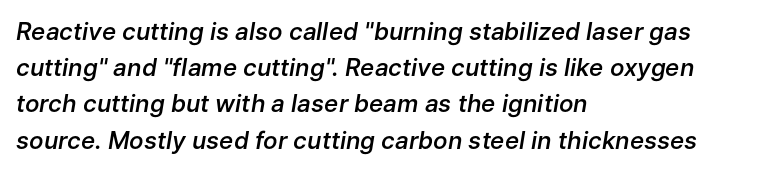
{"italic": "yes", "lean": "right", "slant_degrees": 9, "bold": "semi", "underline": "no", "align": "left", "line_spacing": "normal", "line_spacing_ratio": 1.51, "letter_spacing": "normal", "letter_spacing_em": 0.0, "glyph_px": 24}
